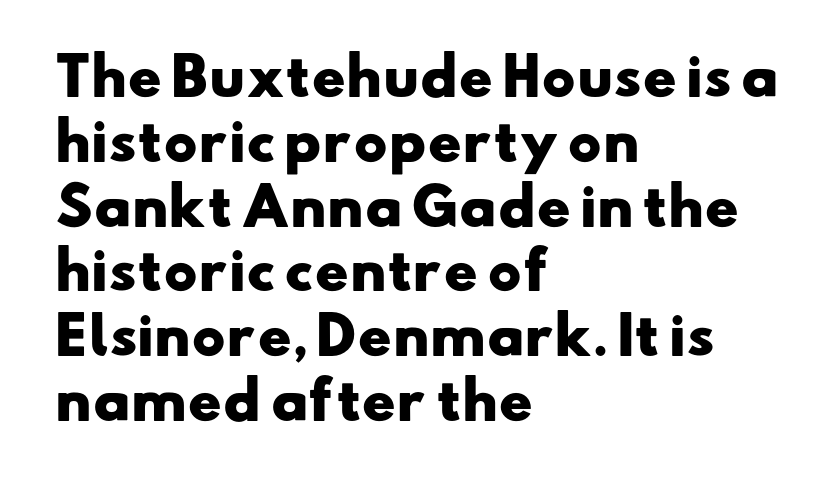
Q: Is the text bold? A: Yes.
Q: Is the typeface a serif or a sans-serif typeface? A: Sans-serif.
Q: Is the text underlined? A: No.
Q: How is the paragraph aligned? A: Left-aligned.
Q: Is the spacing between letters normal or unusually wide? A: Normal.
Q: Is the spacing between lines tight, normal or loose? A: Normal.
Q: Width (condensed, normal, or wide)? A: Wide.
Q: Stroke contrast? A: Low.
Q: x-height? A: Small.
Q: Monospaced? A: No.
